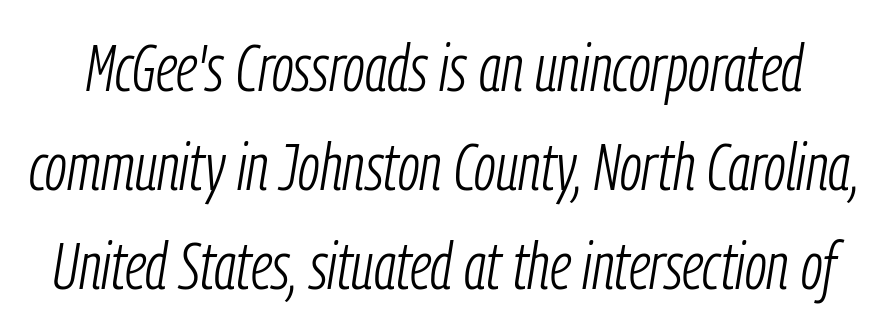
Q: Is the text bold? A: No.
Q: Is the text italic (slanted)? A: Yes, it leans right by about 9 degrees.
Q: Is the text underlined? A: No.
Q: Is the spacing between letters normal or unusually wide? A: Normal.
Q: Is the spacing between lines tight, normal or loose? A: Normal.
Q: Width (condensed, normal, or wide)? A: Condensed.
Q: Stroke contrast? A: Low.
Q: x-height? A: Medium.
Q: Monospaced? A: No.
